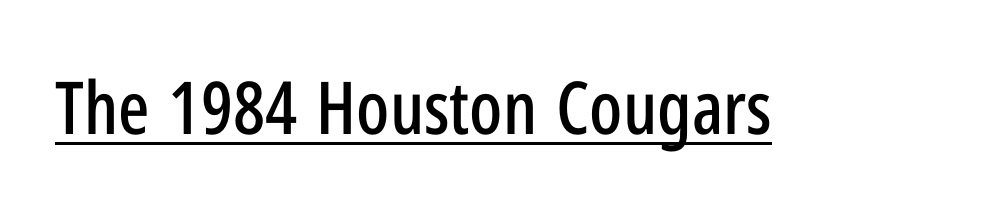
{"serif": "no", "italic": "no", "width": "condensed", "stroke_contrast": "low", "x_height": "medium", "monospaced": "no", "underline": "yes", "letter_spacing": "normal", "letter_spacing_em": 0.0, "glyph_px": 73}
